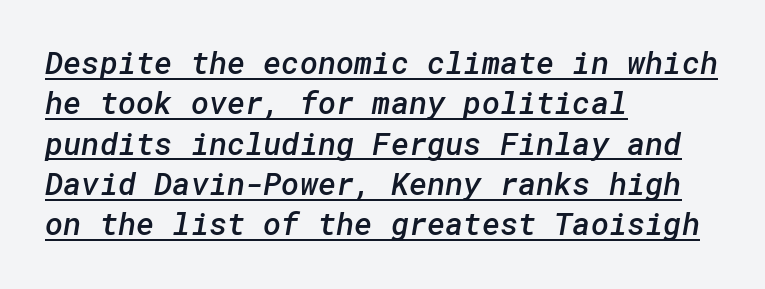
The image shows 31 px semibold sans-serif type; set left-aligned, normal line spacing (1.3x), normal letter spacing, underlined; low stroke contrast and a medium x-height.
